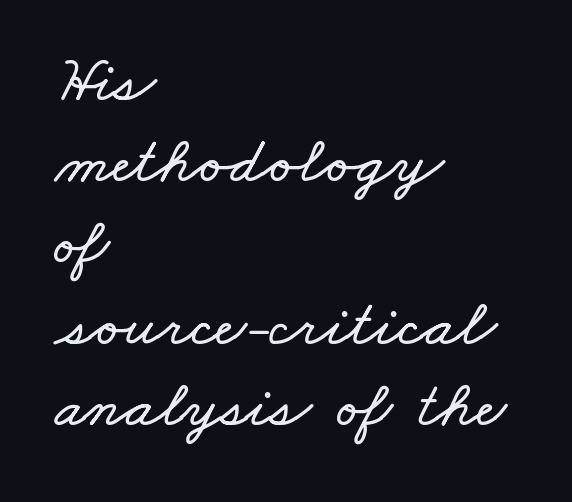
The image shows 66 px wide type; set left-aligned, line spacing 1.23x, normal letter spacing, not underlined; low stroke contrast and a small x-height.
